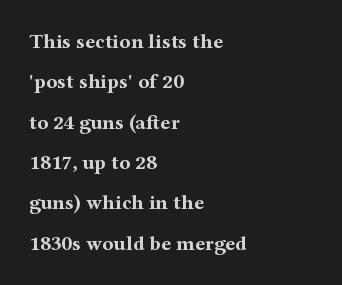
The sample has been set heavy, in full bold. Caption: standard tracking, unaltered. A great deal of white space separates one row of letters from the next. A typesetter would mark this as roman, not italic. The compositor pushed each line to the left boundary. The space directly below the letters is spotless.
